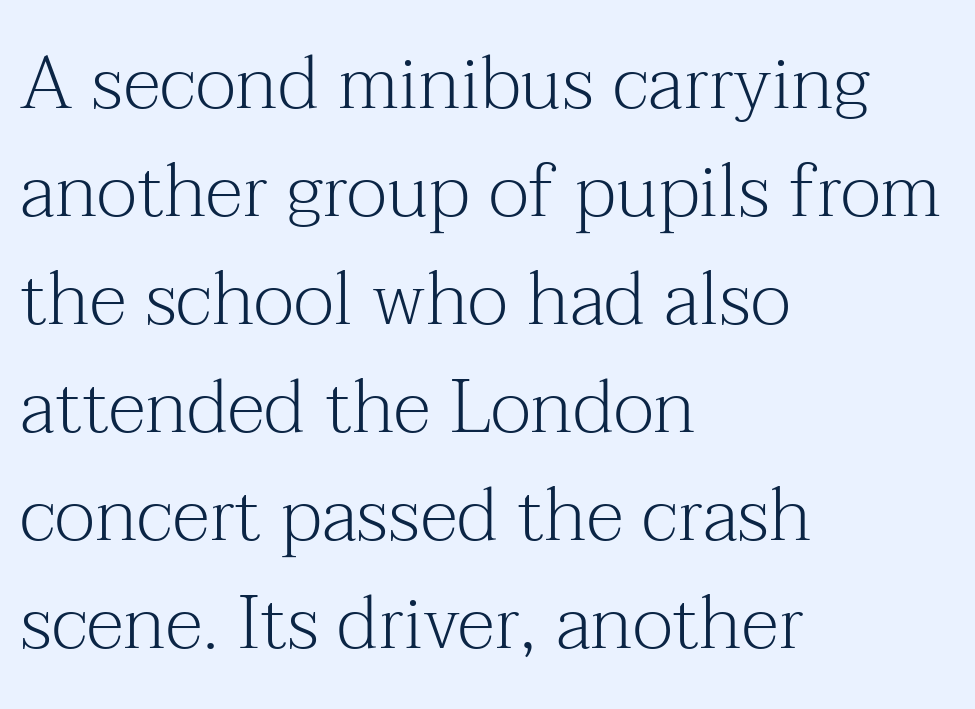
Q: Is the text bold? A: No.
Q: Is the text italic (slanted)? A: No, it is upright.
Q: Is the typeface a serif or a sans-serif typeface? A: Serif.
Q: Is the text underlined? A: No.
Q: How is the paragraph aligned? A: Left-aligned.
Q: Is the spacing between letters normal or unusually wide? A: Normal.
Q: Is the spacing between lines tight, normal or loose? A: Normal.
Q: Width (condensed, normal, or wide)? A: Normal.
Q: Stroke contrast? A: Medium.
Q: x-height? A: Medium.
Q: Monospaced? A: No.
